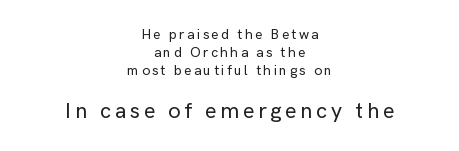
Q: Is the text italic (slanted)? A: No, it is upright.
Q: Is the text underlined? A: No.
Q: How is the paragraph aligned? A: Centered.
Q: Is the spacing between lines tight, normal or loose? A: Normal.
Q: Which block of text is set in a larger size, the first (top) or the second (bottom)? A: The second (bottom) one.
